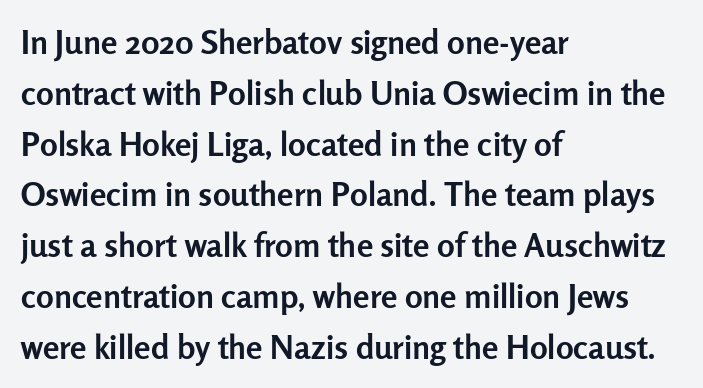
The image shows 33 px semibold sans-serif type, upright; set left-aligned, normal line spacing (1.54x), normal letter spacing, not underlined; low stroke contrast and a medium x-height.
